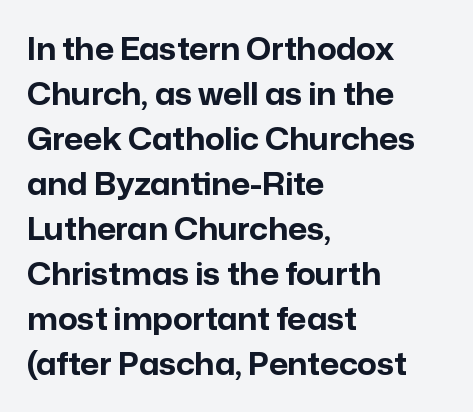
{"serif": "no", "italic": "no", "bold": "yes", "weight": "bold", "width": "normal", "stroke_contrast": "low", "x_height": "medium", "monospaced": "no", "underline": "no", "align": "left", "line_spacing": "normal", "line_spacing_ratio": 1.5, "letter_spacing": "normal", "letter_spacing_em": 0.0, "glyph_px": 30}
